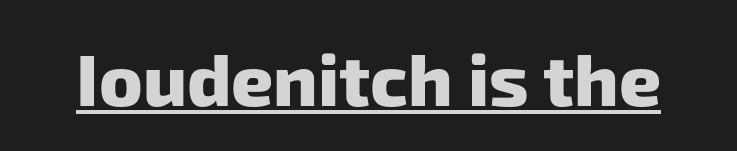
The image shows 73 px heavy sans-serif type; set normal letter spacing, underlined; low stroke contrast and a medium x-height.
